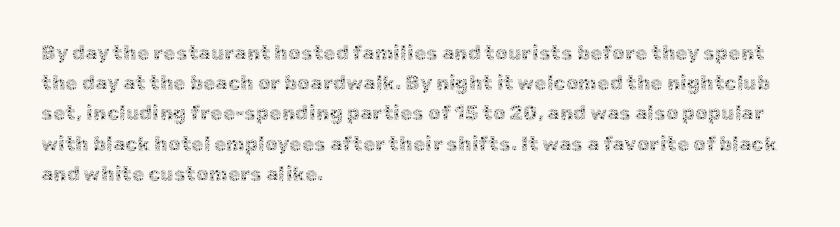
Q: Is the text bold? A: No.
Q: Is the text italic (slanted)? A: No, it is upright.
Q: Is the text underlined? A: No.
Q: How is the paragraph aligned? A: Left-aligned.
Q: Is the spacing between letters normal or unusually wide? A: Normal.
Q: Is the spacing between lines tight, normal or loose? A: Normal.
